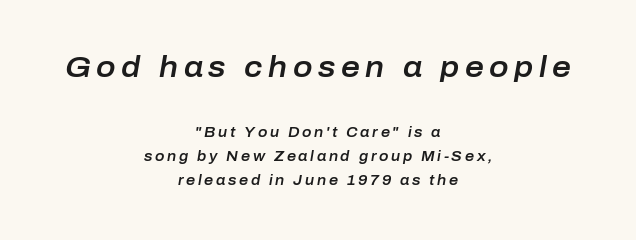
{"italic": "yes", "lean": "right", "slant_degrees": 10, "width": "normal", "stroke_contrast": "low", "x_height": "medium", "monospaced": "no", "underline": "no", "align": "center", "line_spacing_ratio": 1.72, "larger_block": "first", "size_ratio": 2.07, "glyph_px": 29}
